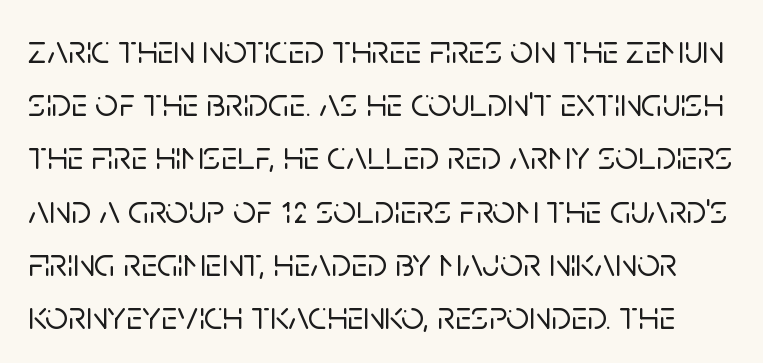
{"serif": "no", "italic": "no", "width": "normal", "stroke_contrast": "low", "x_height": "large", "monospaced": "no", "underline": "no", "line_spacing": "normal", "line_spacing_ratio": 1.33, "letter_spacing": "normal", "letter_spacing_em": 0.0, "glyph_px": 40}
